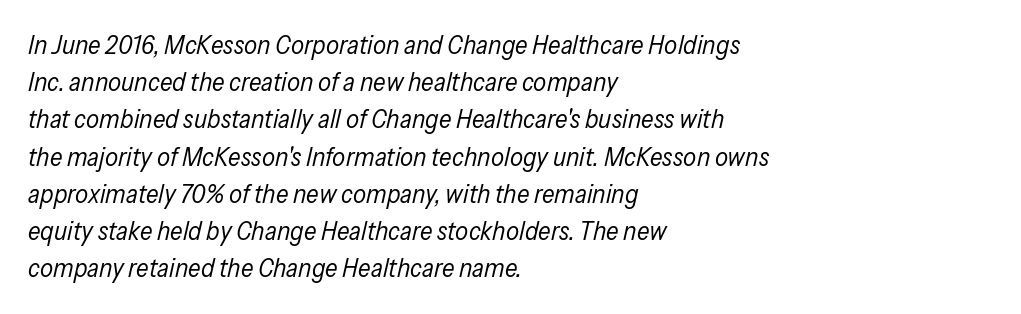
The image shows 26 px text type, italic (leaning right); set left-aligned, normal line spacing (1.43x), normal letter spacing, not underlined.
